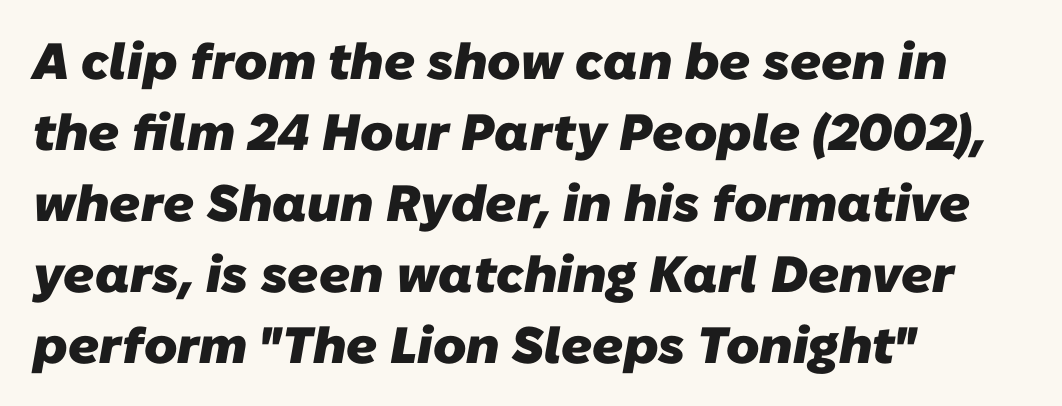
{"serif": "no", "bold": "yes", "weight": "heavy", "width": "normal", "stroke_contrast": "low", "x_height": "medium", "monospaced": "no", "underline": "no", "align": "left", "line_spacing": "normal", "line_spacing_ratio": 1.39, "letter_spacing": "normal", "letter_spacing_em": 0.0, "glyph_px": 51}
